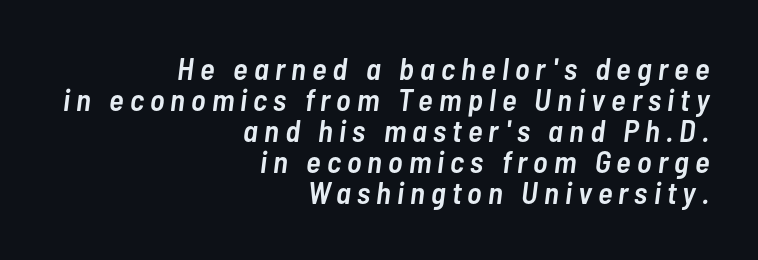
The image shows 31 px semibold, condensed type, italic (leaning right); set right-aligned, tight line spacing (1.0x), unusually wide letter spacing (+0.2 em), not underlined; low stroke contrast and a medium x-height.
